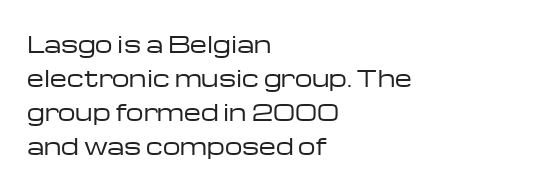
Q: Is the text bold? A: No.
Q: Is the text italic (slanted)? A: No, it is upright.
Q: Is the text underlined? A: No.
Q: How is the paragraph aligned? A: Left-aligned.
Q: Is the spacing between letters normal or unusually wide? A: Normal.
Q: Is the spacing between lines tight, normal or loose? A: Normal.
